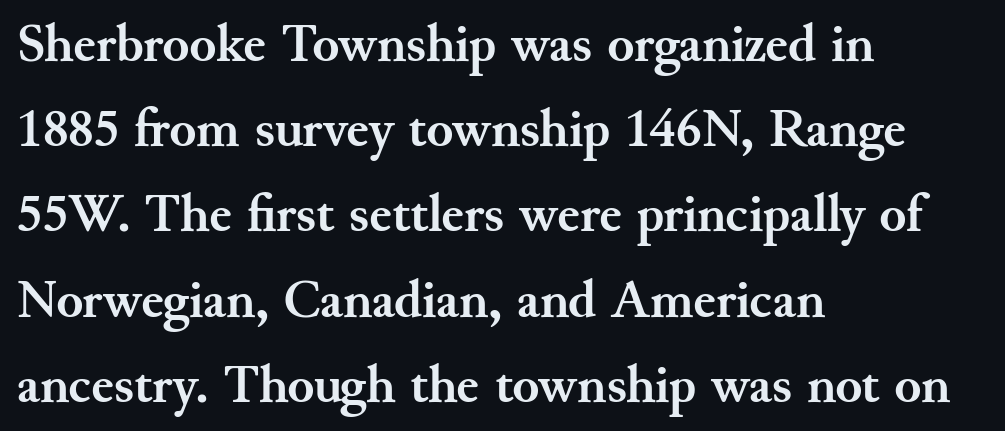
Q: Is the text bold? A: Yes.
Q: Is the text italic (slanted)? A: No, it is upright.
Q: Is the typeface a serif or a sans-serif typeface? A: Serif.
Q: Is the text underlined? A: No.
Q: How is the paragraph aligned? A: Left-aligned.
Q: Is the spacing between letters normal or unusually wide? A: Normal.
Q: Is the spacing between lines tight, normal or loose? A: Normal.
Q: Width (condensed, normal, or wide)? A: Normal.
Q: Stroke contrast? A: Medium.
Q: x-height? A: Small.
Q: Monospaced? A: No.
